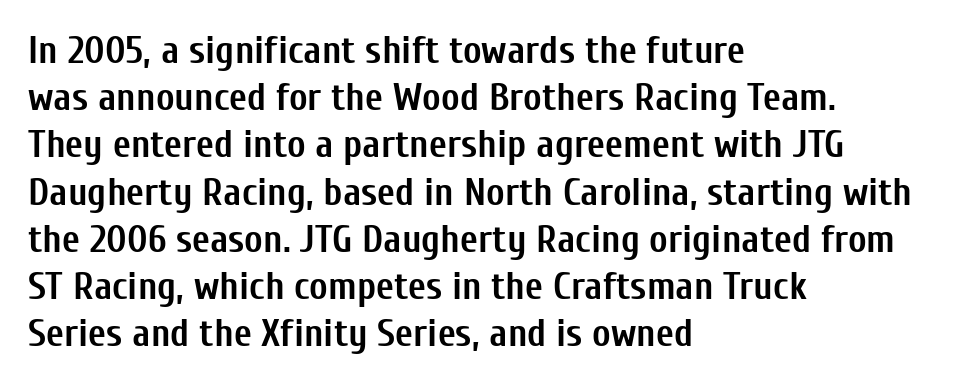
{"serif": "no", "italic": "no", "bold": "yes", "weight": "semibold", "width": "condensed", "stroke_contrast": "low", "x_height": "medium", "monospaced": "no", "underline": "no", "align": "left", "line_spacing_ratio": 1.21, "letter_spacing": "normal", "letter_spacing_em": 0.0, "glyph_px": 39}
